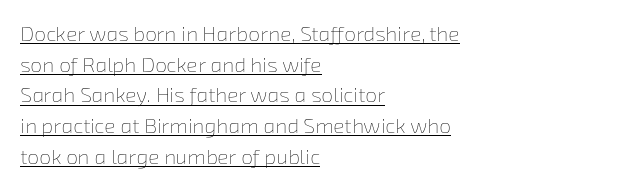
Q: Is the text bold? A: No.
Q: Is the text underlined? A: Yes.
Q: How is the paragraph aligned? A: Left-aligned.
Q: Is the spacing between letters normal or unusually wide? A: Normal.
Q: Is the spacing between lines tight, normal or loose? A: Normal.
